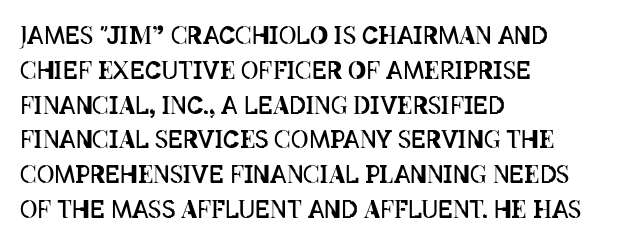
{"italic": "no", "bold": "no", "underline": "no", "align": "left", "line_spacing": "normal", "line_spacing_ratio": 1.45, "letter_spacing": "normal", "letter_spacing_em": 0.0, "glyph_px": 24}
